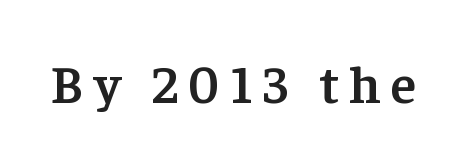
Q: Is the text bold? A: Semi-bold.
Q: Is the text italic (slanted)? A: No, it is upright.
Q: Is the typeface a serif or a sans-serif typeface? A: Serif.
Q: Is the text underlined? A: No.
Q: Is the spacing between letters normal or unusually wide? A: Unusually wide.
Q: Width (condensed, normal, or wide)? A: Normal.
Q: Stroke contrast? A: Low.
Q: x-height? A: Medium.
Q: Monospaced? A: No.
